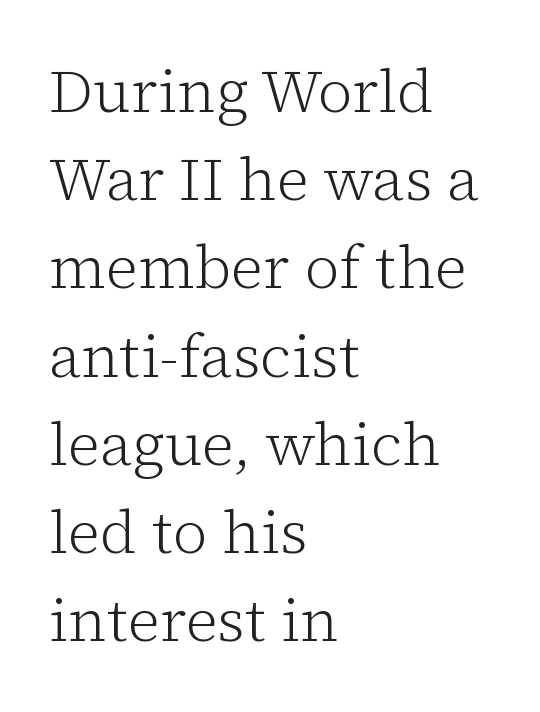
The image shows 60 px light serif type, upright; set left-aligned, normal line spacing (1.47x), normal letter spacing, not underlined; low stroke contrast and a medium x-height.
